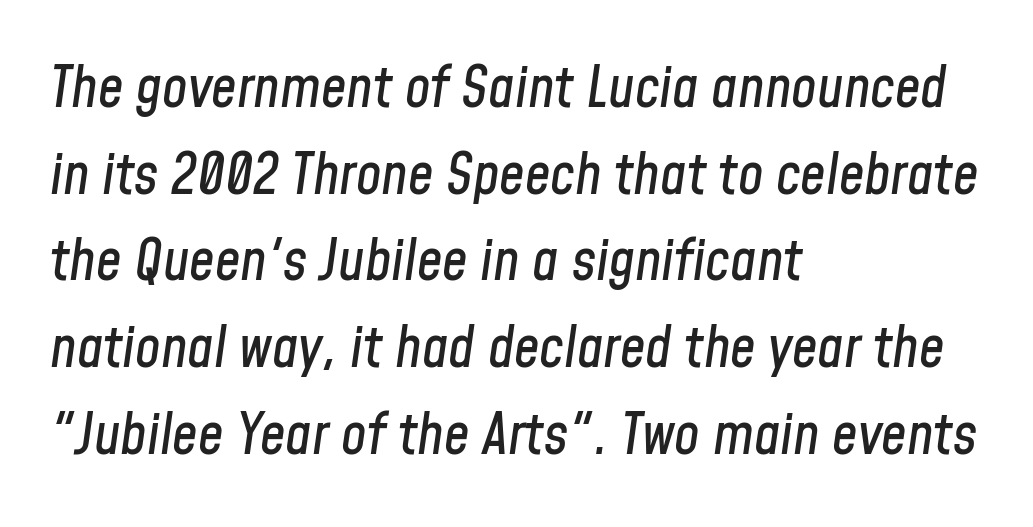
{"italic": "yes", "lean": "right", "slant_degrees": 8, "width": "condensed", "stroke_contrast": "low", "x_height": "medium", "monospaced": "no", "underline": "no", "align": "left", "line_spacing": "normal", "line_spacing_ratio": 1.52, "letter_spacing": "normal", "letter_spacing_em": 0.0, "glyph_px": 57}
